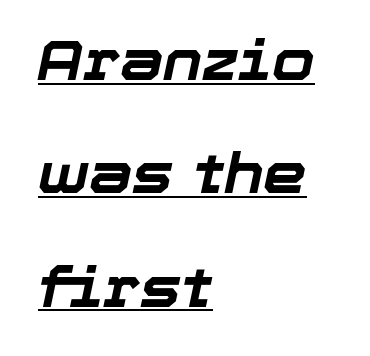
{"italic": "yes", "lean": "right", "slant_degrees": 12, "bold": "yes", "weight": "bold", "width": "normal", "stroke_contrast": "low", "x_height": "medium", "monospaced": "no", "underline": "yes", "align": "left", "line_spacing": "loose", "line_spacing_ratio": 2.06, "letter_spacing": "normal", "letter_spacing_em": 0.0, "glyph_px": 55}
